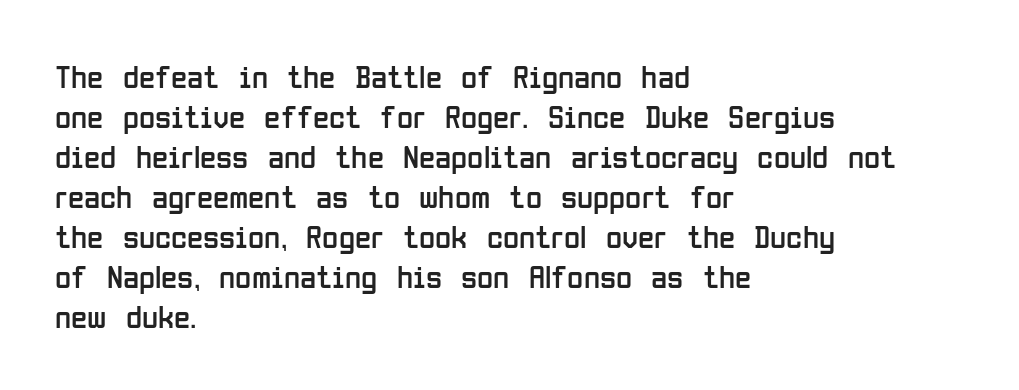
Q: Is the text bold? A: No.
Q: Is the text italic (slanted)? A: No, it is upright.
Q: Is the typeface a serif or a sans-serif typeface? A: Sans-serif.
Q: Is the text underlined? A: No.
Q: How is the paragraph aligned? A: Left-aligned.
Q: Is the spacing between letters normal or unusually wide? A: Normal.
Q: Width (condensed, normal, or wide)? A: Condensed.
Q: Stroke contrast? A: Low.
Q: x-height? A: Medium.
Q: Monospaced? A: No.
